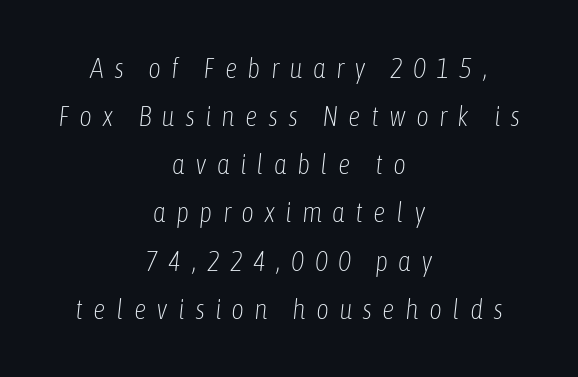
The image shows 28 px light, condensed type, italic (leaning right); set centered, line spacing 1.72x, unusually wide letter spacing (+0.36 em), not underlined; low stroke contrast and a medium x-height.
